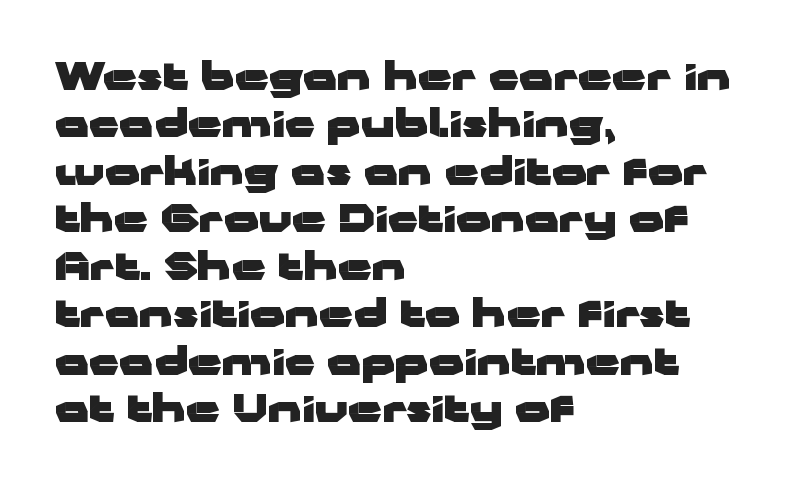
Q: Is the text bold? A: Yes.
Q: Is the text italic (slanted)? A: No, it is upright.
Q: Is the typeface a serif or a sans-serif typeface? A: Sans-serif.
Q: Is the text underlined? A: No.
Q: How is the paragraph aligned? A: Left-aligned.
Q: Is the spacing between letters normal or unusually wide? A: Normal.
Q: Is the spacing between lines tight, normal or loose? A: Normal.
Q: Width (condensed, normal, or wide)? A: Wide.
Q: Stroke contrast? A: Low.
Q: x-height? A: Medium.
Q: Monospaced? A: No.
